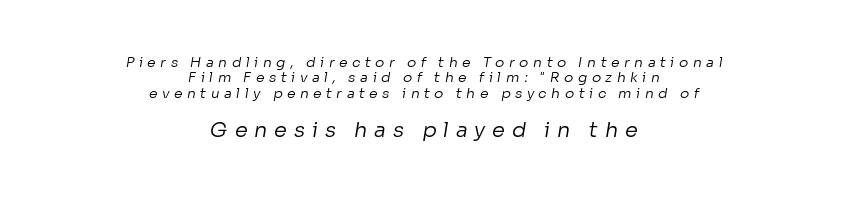
Stems and bowls with no extra thickness — not bold. Display-style spreading of the glyphs; the letterfit is very open. Teacher's note: observe the equal gaps on both sides — that is centered alignment. Small over large — that's the arrangement of the two blocks here. Glance below the letters and you will spot only blank space. Summary of vertical rhythm: compact, with narrow interline spacing.
